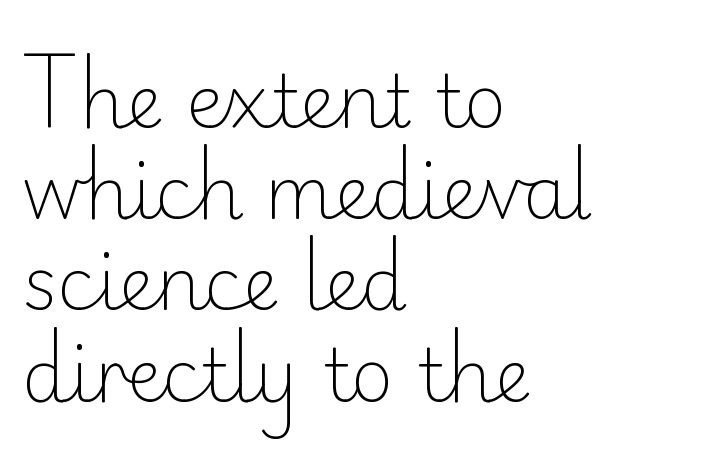
Nope, not italic — everything's standing straight. A light-to-regular cut is what we see here. Here the designer chose a conventional face with non-uniform glyph widths. Just letters on the line, the space beneath them empty. This rendering uses left alignment, leaving the right contour irregular. Grotesque or geometric, the face here clearly has no serifs.
